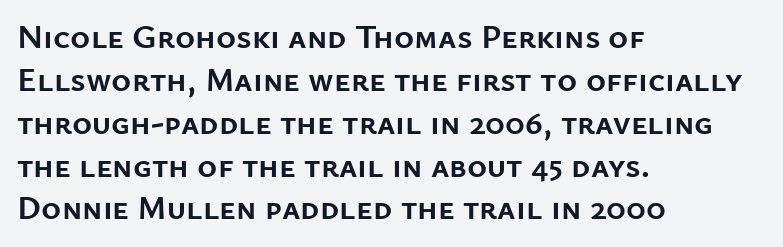
Q: Is the text bold? A: Yes.
Q: Is the text italic (slanted)? A: No, it is upright.
Q: Is the typeface a serif or a sans-serif typeface? A: Sans-serif.
Q: Is the text underlined? A: No.
Q: How is the paragraph aligned? A: Left-aligned.
Q: Is the spacing between letters normal or unusually wide? A: Normal.
Q: Is the spacing between lines tight, normal or loose? A: Normal.
Q: Width (condensed, normal, or wide)? A: Normal.
Q: Stroke contrast? A: Low.
Q: x-height? A: Medium.
Q: Monospaced? A: No.
